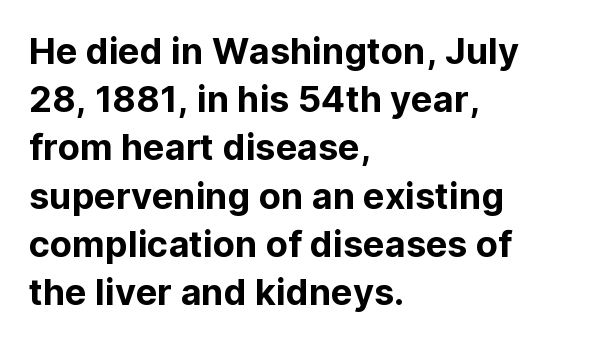
The image shows 36 px sans-serif type, upright; set left-aligned, normal line spacing (1.34x), normal letter spacing, not underlined; low stroke contrast and a medium x-height.
